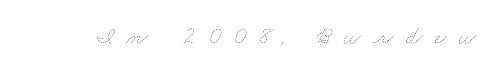
The image shows 25 px text type; set unusually wide letter spacing (+0.46 em), not underlined.
